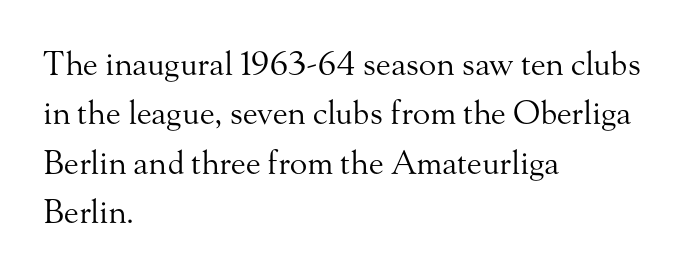
{"serif": "yes", "italic": "no", "bold": "no", "weight": "regular", "width": "normal", "stroke_contrast": "medium", "x_height": "small", "monospaced": "no", "underline": "no", "align": "left", "line_spacing": "normal", "line_spacing_ratio": 1.54, "letter_spacing": "normal", "letter_spacing_em": 0.0, "glyph_px": 32}
